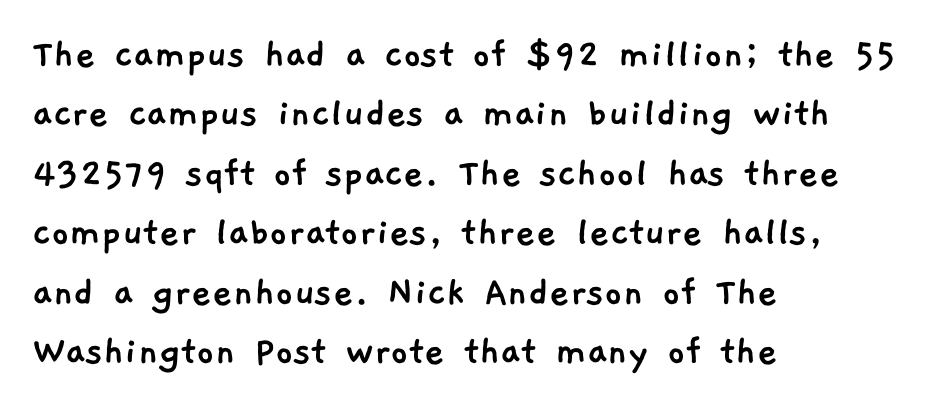
The image shows 44 px sans-serif type; set left-aligned, normal line spacing (1.35x), normal letter spacing, not underlined; low stroke contrast and a medium x-height.
